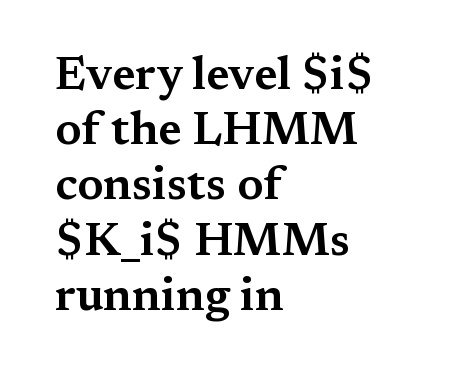
The image shows 46 px wide serif type, upright; set left-aligned, line spacing 1.2x, normal letter spacing, not underlined; medium stroke contrast and a medium x-height.
